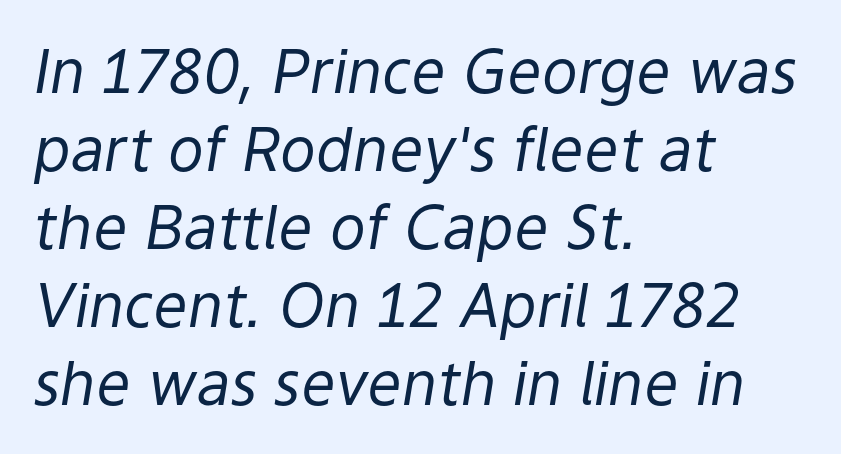
{"italic": "yes", "lean": "right", "slant_degrees": 9, "bold": "no", "weight": "regular", "width": "normal", "stroke_contrast": "low", "x_height": "medium", "monospaced": "no", "underline": "no", "align": "left", "line_spacing": "normal", "line_spacing_ratio": 1.3, "letter_spacing": "normal", "letter_spacing_em": 0.0, "glyph_px": 60}
